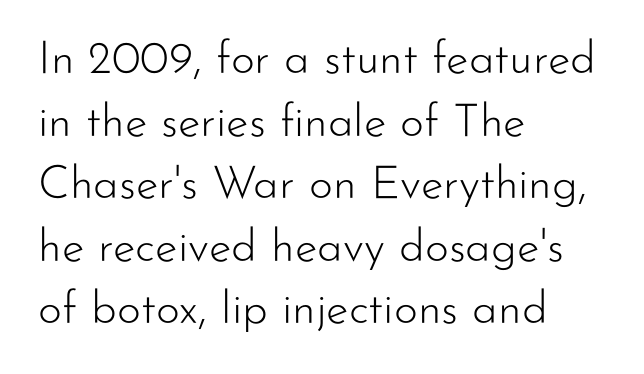
A quiet, ordinary-to-light weight characterises the typeface. Vertically, the passage feels balanced, rows spaced as you'd expect. The font's upright variant was chosen for this text. These lines are rendered in a variable-pitch font.
